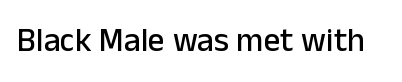
Q: Is the text italic (slanted)? A: No, it is upright.
Q: Is the typeface a serif or a sans-serif typeface? A: Sans-serif.
Q: Is the text underlined? A: No.
Q: Is the spacing between letters normal or unusually wide? A: Normal.
Q: Width (condensed, normal, or wide)? A: Normal.
Q: Stroke contrast? A: Low.
Q: x-height? A: Medium.
Q: Monospaced? A: No.
